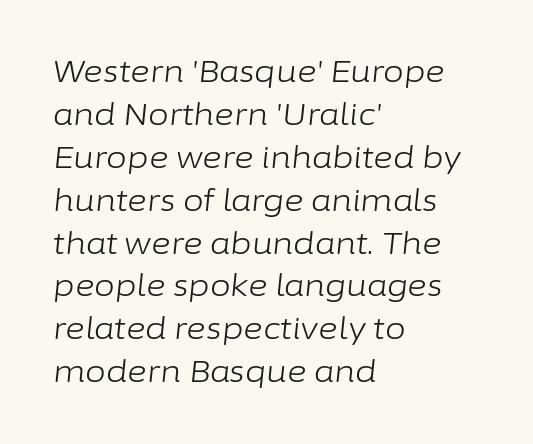
{"italic": "yes", "lean": "right", "slant_degrees": 6, "bold": "no", "weight": "light", "width": "normal", "stroke_contrast": "low", "x_height": "medium", "monospaced": "no", "underline": "no", "align": "left", "line_spacing": "normal", "line_spacing_ratio": 1.43, "letter_spacing": "normal", "letter_spacing_em": 0.0, "glyph_px": 30}
